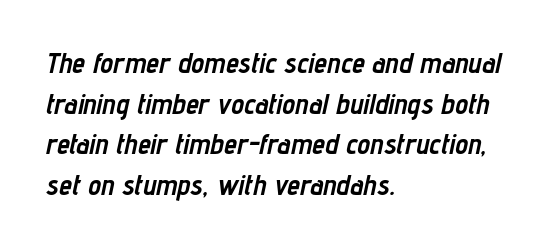
{"italic": "yes", "lean": "right", "slant_degrees": 12, "bold": "yes", "weight": "semibold", "width": "condensed", "stroke_contrast": "low", "x_height": "medium", "monospaced": "no", "underline": "no", "align": "left", "line_spacing": "normal", "line_spacing_ratio": 1.4, "letter_spacing": "normal", "letter_spacing_em": 0.0, "glyph_px": 29}
